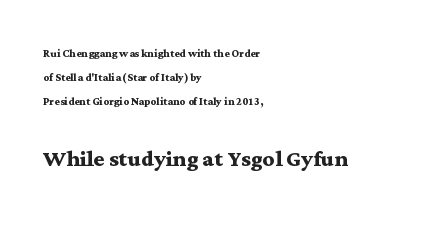
Q: Is the text bold? A: Yes.
Q: Is the text italic (slanted)? A: No, it is upright.
Q: Is the typeface a serif or a sans-serif typeface? A: Serif.
Q: Is the text underlined? A: No.
Q: How is the paragraph aligned? A: Left-aligned.
Q: Is the spacing between letters normal or unusually wide? A: Normal.
Q: Which block of text is set in a larger size, the first (top) or the second (bottom)? A: The second (bottom) one.
Q: Width (condensed, normal, or wide)? A: Wide.
Q: Stroke contrast? A: Medium.
Q: x-height? A: Medium.
Q: Monospaced? A: No.
